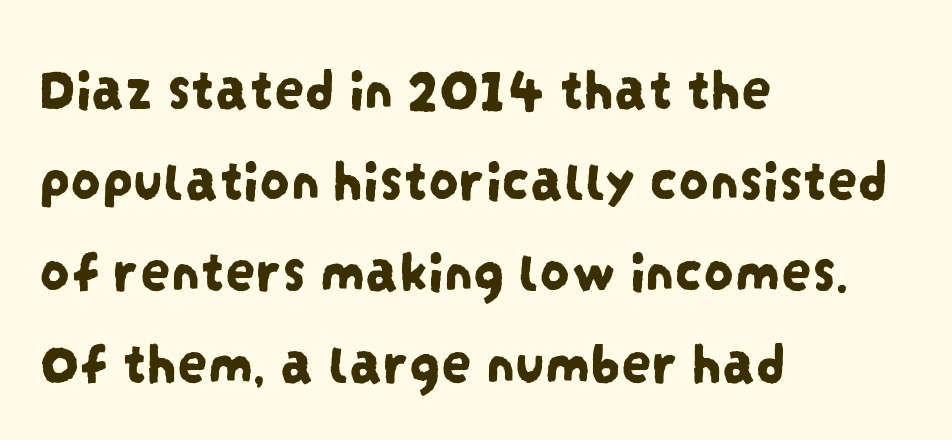
The baseline area is clear. The font family rendered here belongs to the sans-serif group. The rendering anchors every line to the left-hand side. Vertically, the passage feels balanced, rows spaced as you'd expect.
